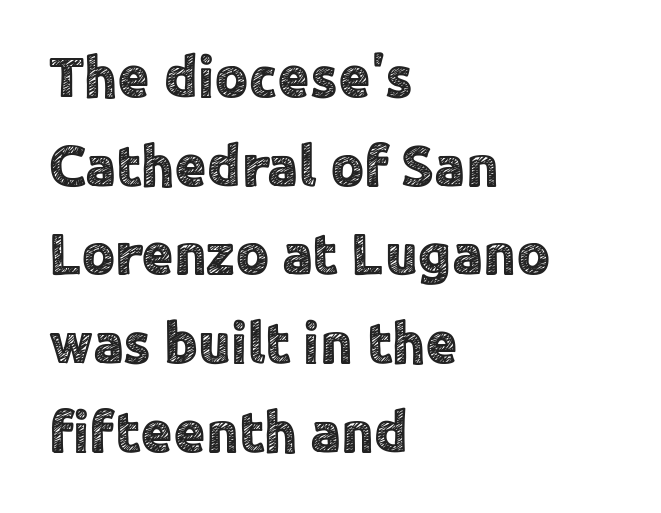
The image shows 58 px sans-serif type, upright; set left-aligned, normal line spacing (1.53x), normal letter spacing, not underlined; a medium x-height.
